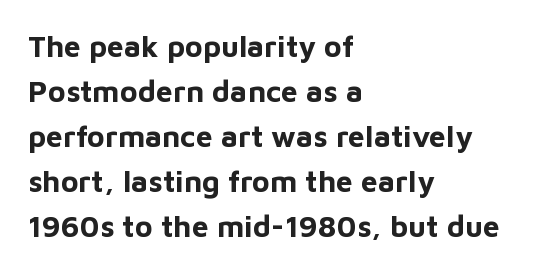
Any mark beneath the type? The region is blank. This is sans-serif lettering, the kind often seen on screens and signage. A dark, heavy texture on the line: the type is bold. The letterforms sit shoulder to shoulder at normal distance.
